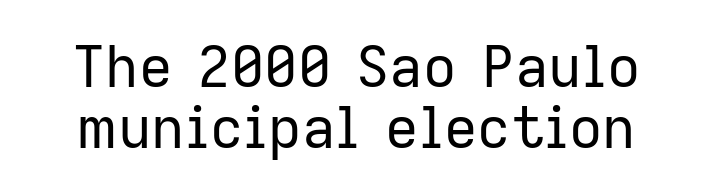
{"serif": "no", "italic": "no", "bold": "no", "weight": "regular", "width": "normal", "stroke_contrast": "low", "x_height": "medium", "monospaced": "no", "underline": "no", "line_spacing": "tight", "line_spacing_ratio": 1.06, "letter_spacing": "normal", "letter_spacing_em": 0.0, "glyph_px": 58}
